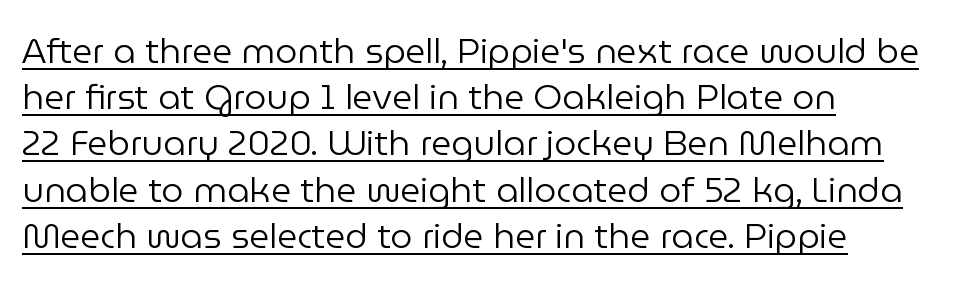
Each line of the rendering has a horizontal stroke beneath the glyphs. Honestly, the row spacing looks completely unremarkable. The face used here is rendered with its standard letterfit. Does the type have serifs? No, each stem ends abruptly. The rendering uses natural spacing where letterforms have individual widths.
